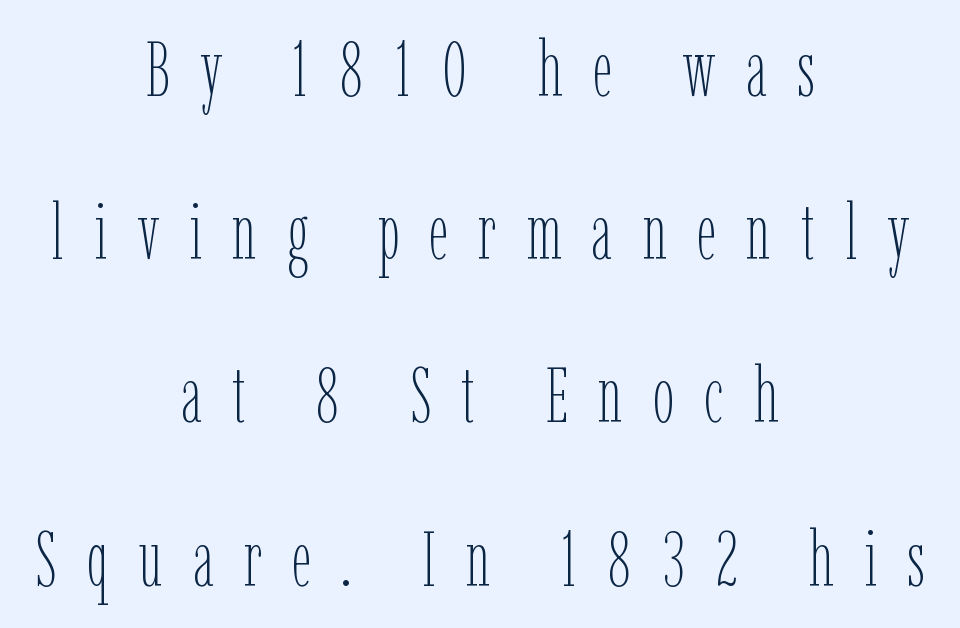
{"italic": "no", "bold": "no", "weight": "thin", "width": "condensed", "stroke_contrast": "low", "x_height": "medium", "monospaced": "no", "underline": "no", "align": "center", "line_spacing": "loose", "line_spacing_ratio": 2.12, "letter_spacing": "wide", "letter_spacing_em": 0.39, "glyph_px": 77}
